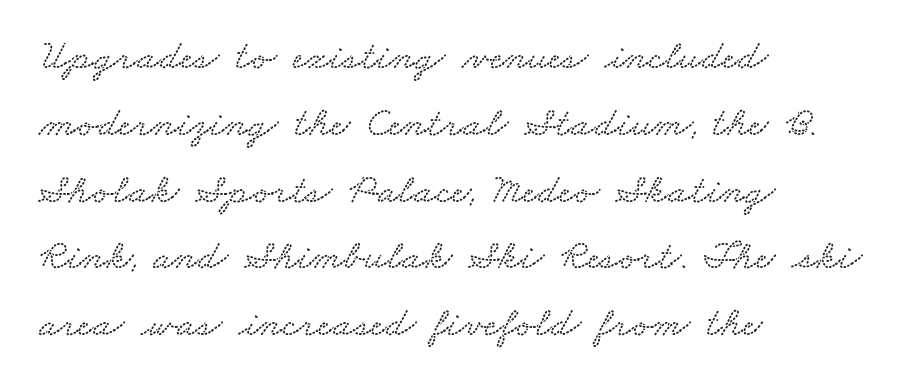
The image shows 42 px wide type; set left-aligned, normal line spacing (1.59x), normal letter spacing, not underlined; low stroke contrast and a small x-height.
